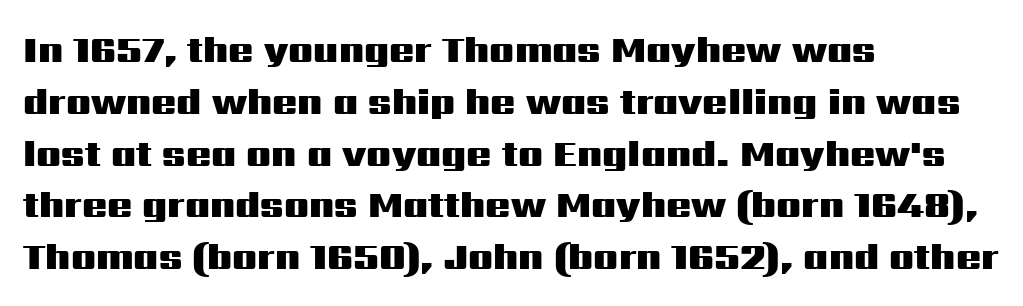
Vertical strokes here are truly vertical. The vertical gap from one line to the next is medium. Only glyphs here, with clear space below each row. Students, this is bold: see how much ink each stroke carries.
